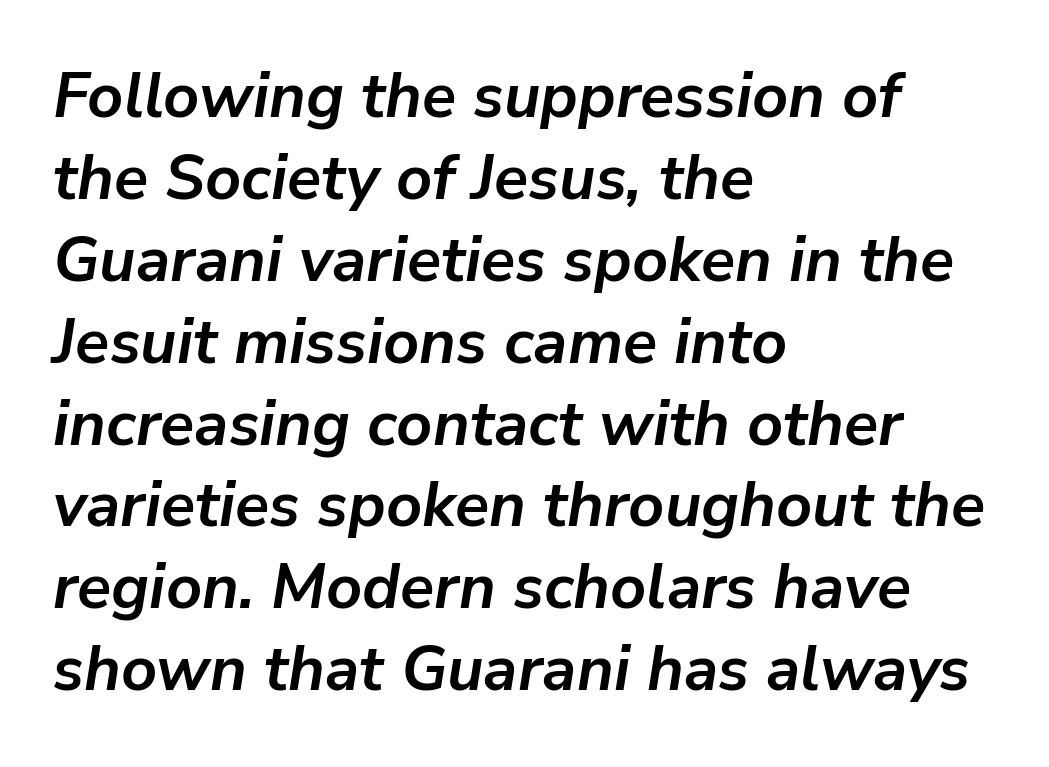
{"italic": "yes", "lean": "right", "slant_degrees": 9, "bold": "yes", "weight": "semibold", "width": "normal", "stroke_contrast": "low", "x_height": "medium", "monospaced": "no", "underline": "no", "align": "left", "line_spacing": "normal", "line_spacing_ratio": 1.3, "letter_spacing": "normal", "letter_spacing_em": 0.0, "glyph_px": 63}
